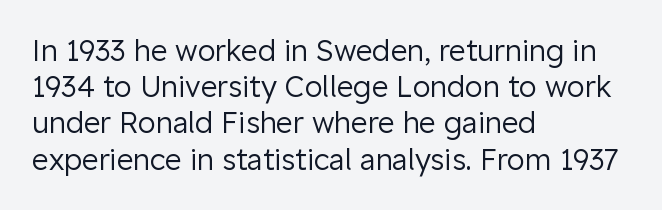
{"serif": "no", "italic": "no", "bold": "no", "weight": "regular", "width": "normal", "stroke_contrast": "low", "x_height": "medium", "monospaced": "no", "underline": "no", "align": "left", "line_spacing": "normal", "line_spacing_ratio": 1.25, "letter_spacing": "normal", "letter_spacing_em": 0.0, "glyph_px": 29}
